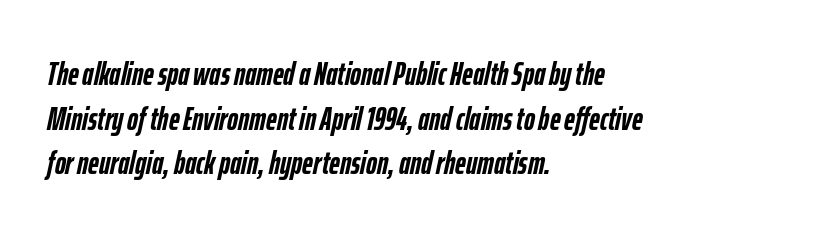
{"italic": "yes", "lean": "right", "slant_degrees": 12, "bold": "yes", "weight": "semibold", "width": "condensed", "stroke_contrast": "low", "x_height": "medium", "monospaced": "no", "underline": "no", "align": "left", "line_spacing": "normal", "line_spacing_ratio": 1.35, "letter_spacing": "normal", "letter_spacing_em": 0.0, "glyph_px": 33}
